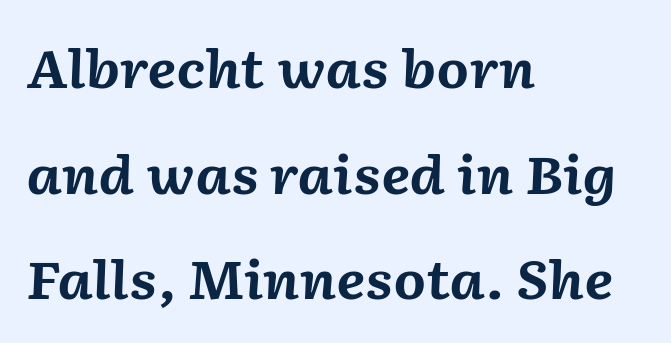
The image shows 52 px bold type, italic (leaning right); set left-aligned, loose line spacing (2.03x), normal letter spacing, not underlined; medium stroke contrast and a medium x-height.
